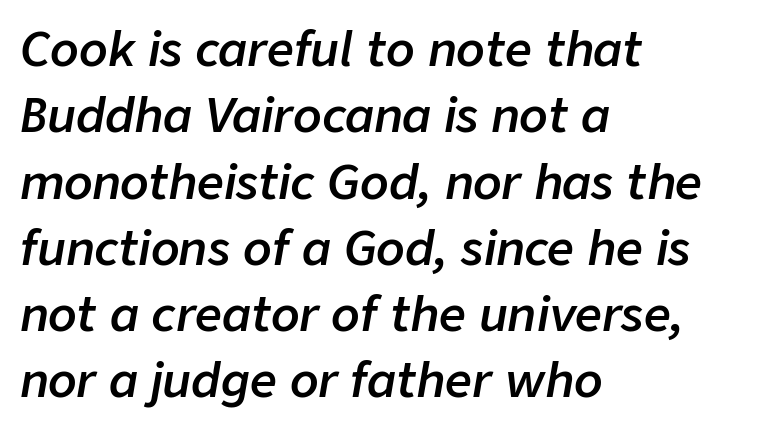
The image shows 47 px semibold type, italic (leaning right); set left-aligned, normal line spacing (1.41x), normal letter spacing, not underlined; low stroke contrast and a medium x-height.
